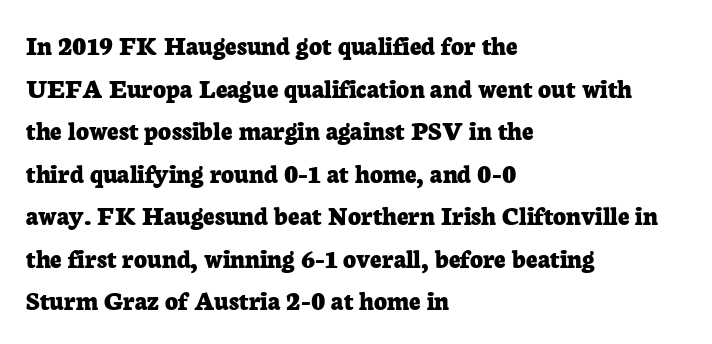
The characters display serif detailing at their extremities. This is roman type, the default non-slanted kind. Heft: maximum for text — a bold. Anything drawn beneath the words? Only blank space.
